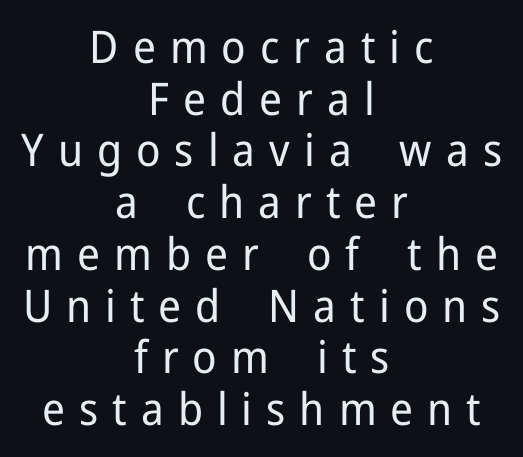
{"serif": "no", "italic": "no", "bold": "no", "weight": "regular", "width": "normal", "stroke_contrast": "low", "x_height": "medium", "monospaced": "no", "underline": "no", "align": "center", "line_spacing": "tight", "line_spacing_ratio": 1.15, "letter_spacing": "wide", "letter_spacing_em": 0.31, "glyph_px": 45}
